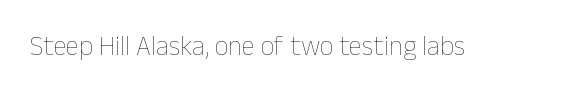
Has an underline been added? It has not. The type is set solid horizontally, with unmodified tracking. The characters are drawn with everyday or finer stroke widths. Every character sits straight up, as roman type does.
